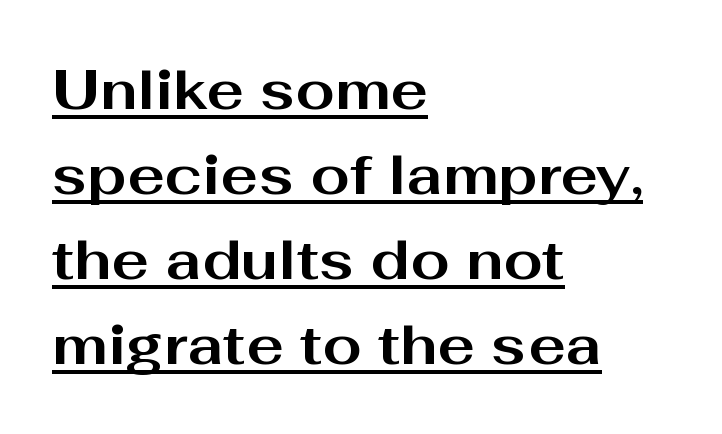
{"serif": "no", "italic": "no", "bold": "yes", "weight": "bold", "width": "wide", "stroke_contrast": "medium", "x_height": "medium", "monospaced": "no", "underline": "yes", "align": "left", "line_spacing": "normal", "line_spacing_ratio": 1.52, "letter_spacing": "normal", "letter_spacing_em": 0.0, "glyph_px": 56}
